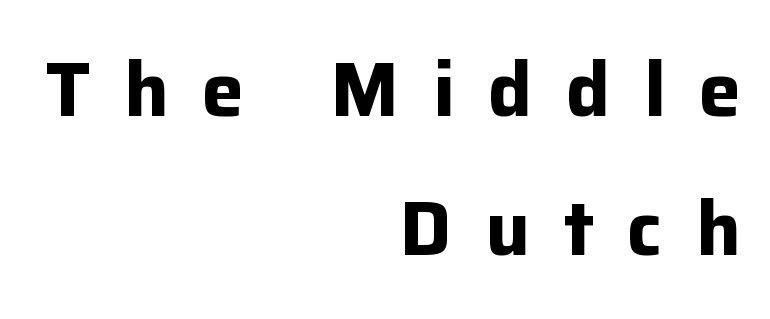
The image shows 76 px bold sans-serif type, upright; set right-aligned, line spacing 1.83x, unusually wide letter spacing (+0.44 em), not underlined; low stroke contrast and a medium x-height.
